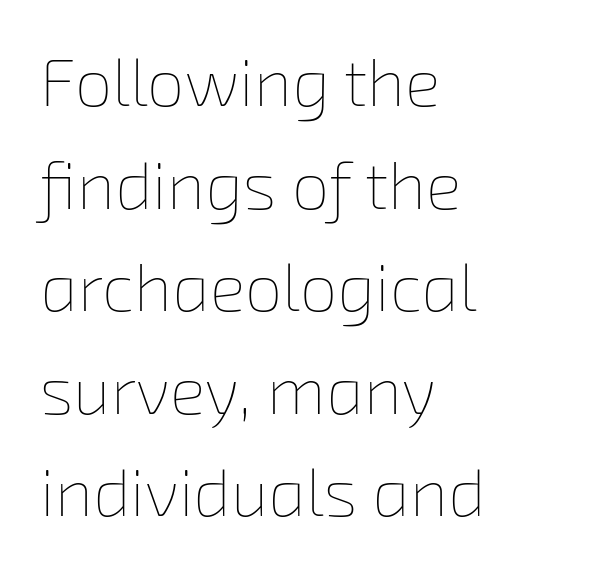
The image shows 67 px thin type; set left-aligned, normal line spacing (1.53x), normal letter spacing, not underlined; low stroke contrast and a medium x-height.
